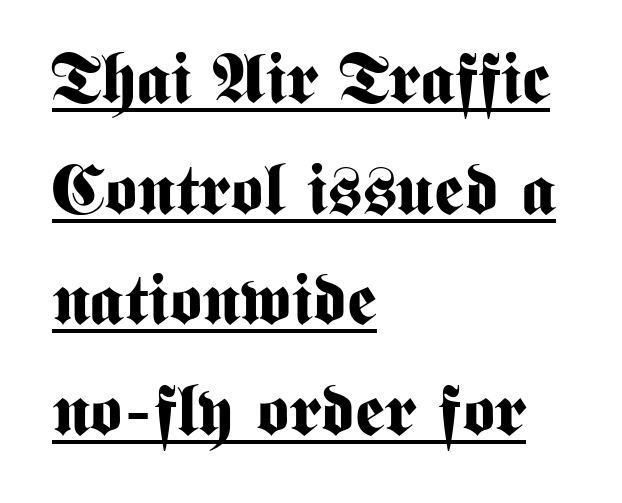
{"serif": "no", "italic": "no", "bold": "yes", "weight": "bold", "width": "condensed", "stroke_contrast": "medium", "x_height": "medium", "monospaced": "no", "underline": "yes", "align": "left", "line_spacing": "normal", "line_spacing_ratio": 1.58, "letter_spacing": "normal", "letter_spacing_em": 0.0, "glyph_px": 70}
